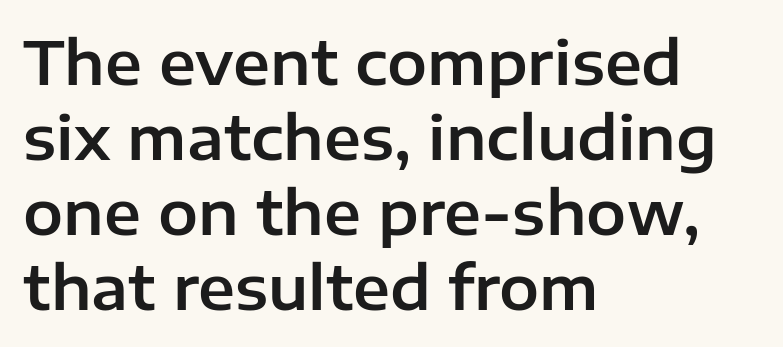
{"serif": "no", "italic": "no", "width": "normal", "stroke_contrast": "low", "x_height": "medium", "monospaced": "no", "underline": "no", "align": "left", "line_spacing": "normal", "line_spacing_ratio": 1.25, "letter_spacing": "normal", "letter_spacing_em": 0.0, "glyph_px": 60}
